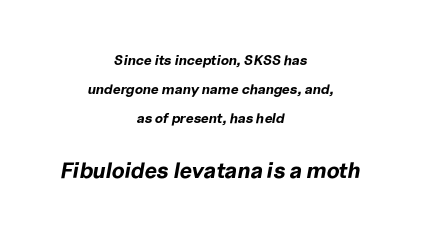
Q: Is the text bold? A: Yes.
Q: Is the text italic (slanted)? A: Yes, it leans right by about 10 degrees.
Q: Is the text underlined? A: No.
Q: How is the paragraph aligned? A: Centered.
Q: Is the spacing between letters normal or unusually wide? A: Normal.
Q: Is the spacing between lines tight, normal or loose? A: Loose.
Q: Which block of text is set in a larger size, the first (top) or the second (bottom)? A: The second (bottom) one.
